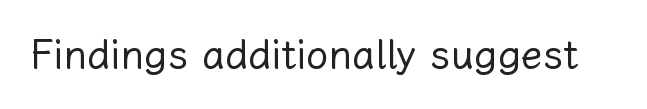
The image shows 40 px regular-weight type, upright; set normal letter spacing, not underlined; low stroke contrast and a medium x-height.
